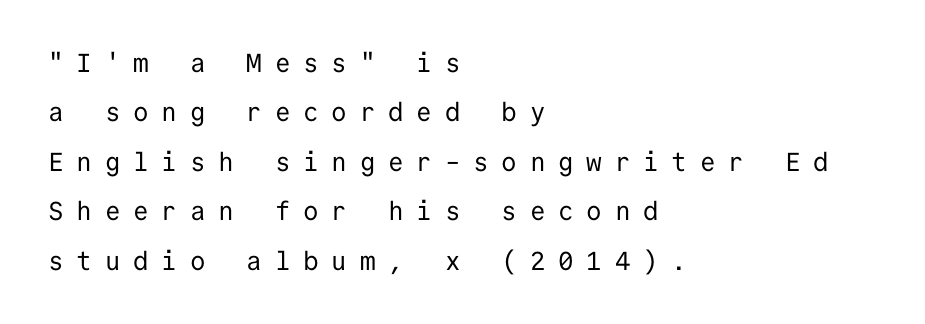
Q: Is the text bold? A: No.
Q: Is the text italic (slanted)? A: No, it is upright.
Q: Is the text underlined? A: No.
Q: How is the paragraph aligned? A: Left-aligned.
Q: Is the spacing between letters normal or unusually wide? A: Unusually wide.
Q: Is the spacing between lines tight, normal or loose? A: Loose.
